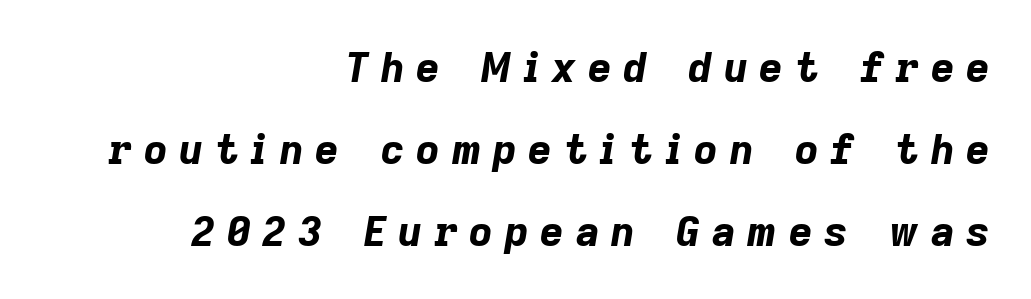
The image shows 41 px bold type, italic (leaning right); set right-aligned, loose line spacing (2.0x), unusually wide letter spacing (+0.29 em), not underlined; low stroke contrast and a medium x-height.
